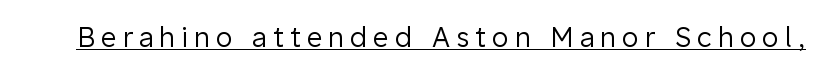
Vertical stems look standard width or narrower in stroke. Compared with typical body copy, the letter spacing here is much looser. A roman cut, with each character standing at attention. Decoration check: the copy is underlined.
